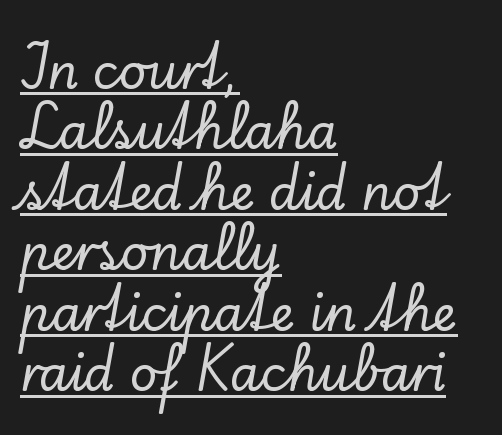
Letterform terminals end in serifs throughout the passage. Notice how a bar underscores the lettering throughout. The leading is moderate, giving the passage an even texture. Think of a printed novel: that variable character pitch is what you see here. The rendering keeps characters at their native spacing.
